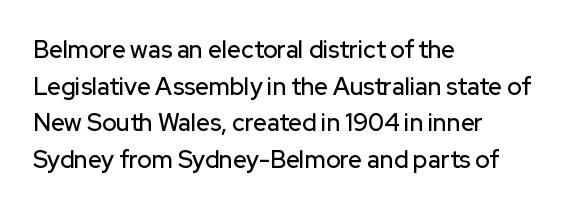
{"italic": "no", "underline": "no", "align": "left", "line_spacing": "normal", "line_spacing_ratio": 1.53, "letter_spacing": "normal", "letter_spacing_em": 0.0, "glyph_px": 24}
